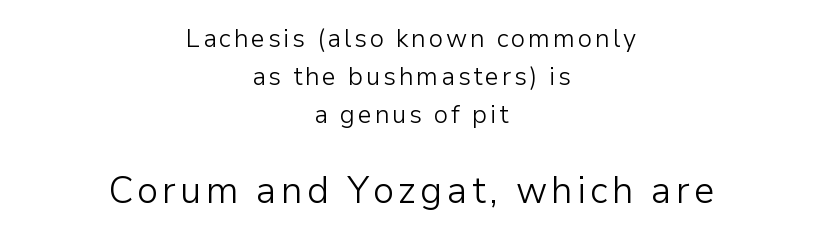
The image shows 37 px light sans-serif type, upright; set centered, normal line spacing (1.52x), not underlined; the second (bottom) block is 1.48x larger; low stroke contrast and a medium x-height.
